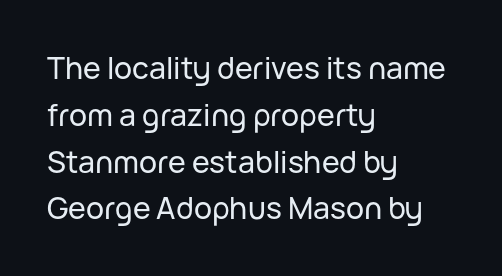
This sample uses a sans-serif face. Caption: multi-line text, flush left, ragged right. The rendering uses natural spacing where letterforms have individual widths. Standard letterfit; no display-style spreading of the glyphs.
